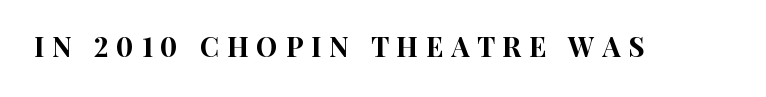
{"italic": "no", "underline": "no", "letter_spacing": "wide", "letter_spacing_em": 0.29, "glyph_px": 27}
